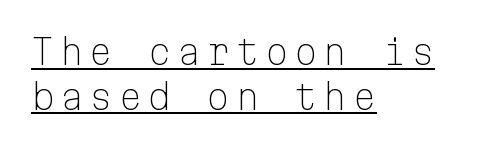
A typesetter would mark this as roman, not italic. The letterforms sit at book weight or below. Notice how descenders clear the ascenders below comfortably — that's standard leading. The rendering uses the underline text-decoration. Observe the absence of serifs on each vertical stroke in this sample. These lines stack with their left ends in a neat column.
